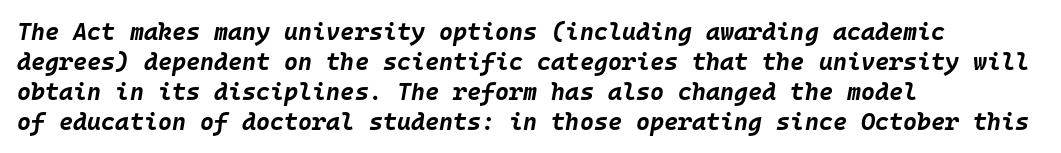
You can tell it's italic because the verticals aren't actually vertical. The rendering uses a bold face; every stroke is thick and dark. Compared with typical paragraphs, the rows here are spaced about the same. The paragraph has a hard left edge and a soft right edge. This sample uses plain, unmodified letter spacing. Plain, unruled lines of type.
